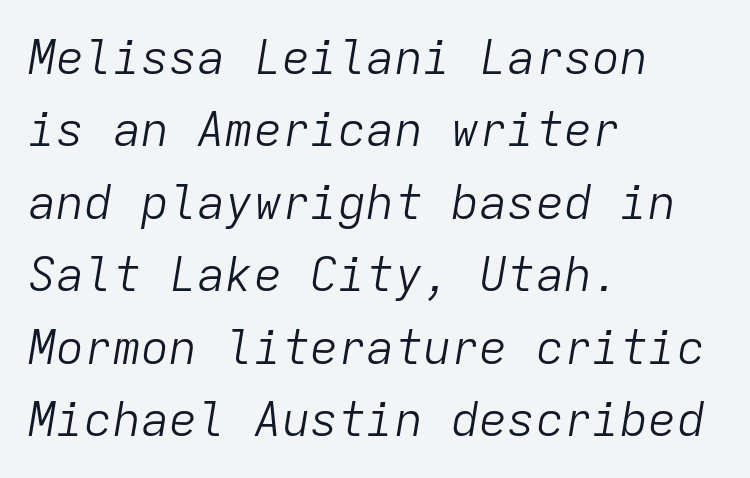
This sample uses an oblique cut, with every glyph tilted off the vertical. Caption: standard tracking, unaltered. Stems here are at most as thick as an everyday book face. Short and long lines alike share a common starting point at left. Compared with typical paragraphs, the rows here are spaced about the same.
